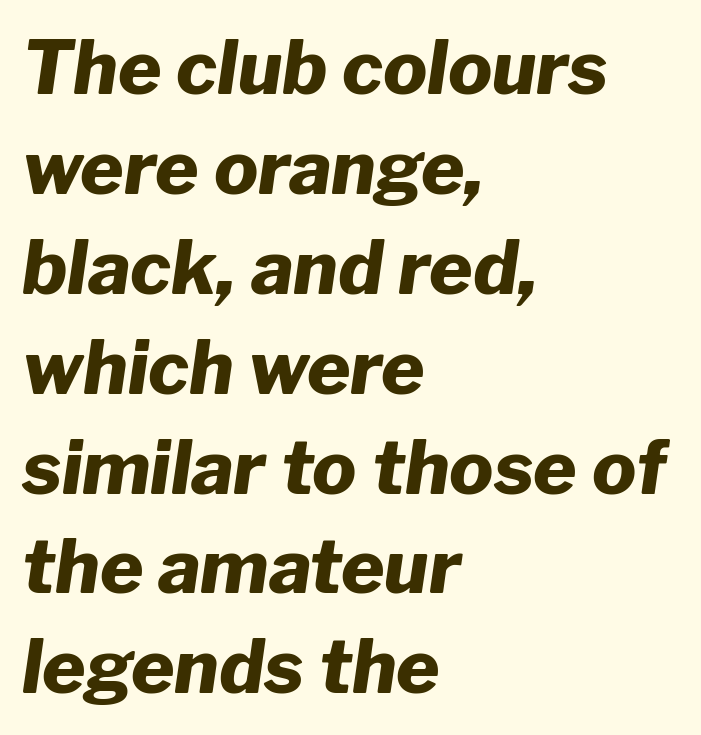
When letters slant like this, we call the style italic. The space beneath each line is pristine and unruled. Thick stems and heavy bowls — unmistakably bold. Layout note: lines flush left. Compared with typical body copy, the letter spacing here is the same.
